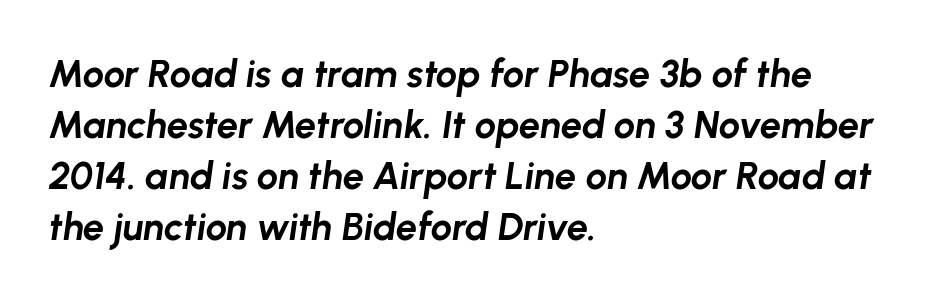
Q: Is the text bold? A: Yes.
Q: Is the text italic (slanted)? A: Yes, it leans right by about 8 degrees.
Q: Is the text underlined? A: No.
Q: How is the paragraph aligned? A: Left-aligned.
Q: Is the spacing between letters normal or unusually wide? A: Normal.
Q: Is the spacing between lines tight, normal or loose? A: Normal.
Q: Width (condensed, normal, or wide)? A: Normal.
Q: Stroke contrast? A: Low.
Q: x-height? A: Medium.
Q: Monospaced? A: No.
